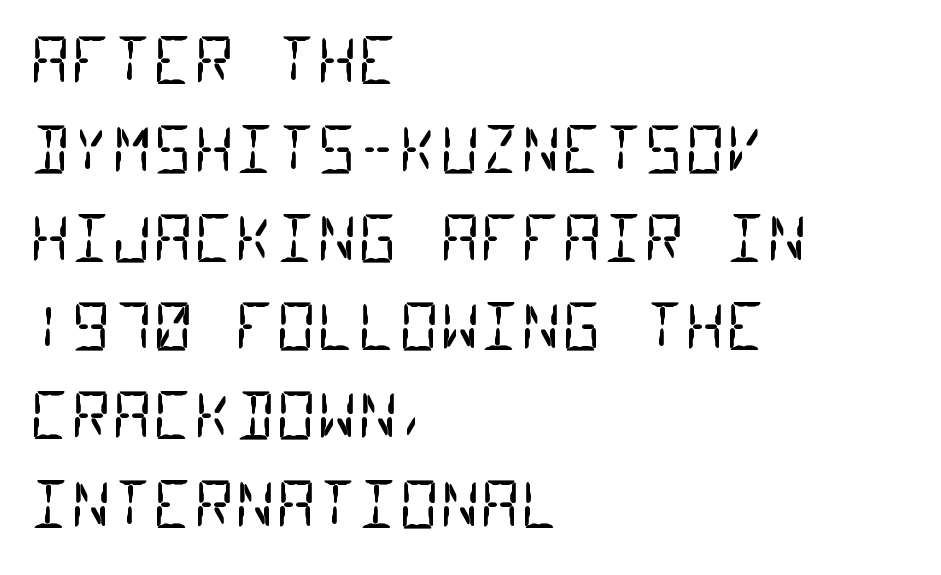
Q: Is the text bold? A: No.
Q: Is the typeface a serif or a sans-serif typeface? A: Sans-serif.
Q: Is the text underlined? A: No.
Q: How is the paragraph aligned? A: Left-aligned.
Q: Is the spacing between letters normal or unusually wide? A: Normal.
Q: Is the spacing between lines tight, normal or loose? A: Normal.
Q: Width (condensed, normal, or wide)? A: Condensed.
Q: Stroke contrast? A: Low.
Q: x-height? A: Large.
Q: Monospaced? A: Yes.
